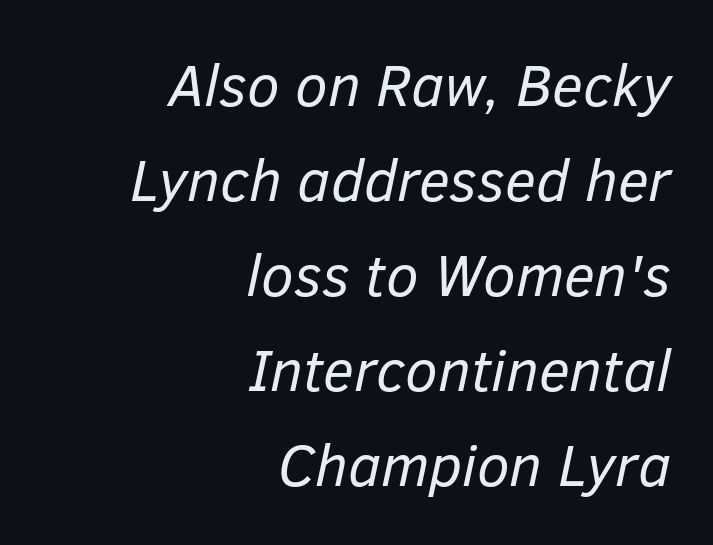
{"italic": "yes", "lean": "right", "slant_degrees": 12, "bold": "no", "weight": "regular", "width": "normal", "stroke_contrast": "low", "x_height": "medium", "monospaced": "no", "underline": "no", "align": "right", "line_spacing": "normal", "line_spacing_ratio": 1.61, "letter_spacing": "normal", "letter_spacing_em": 0.0, "glyph_px": 59}
